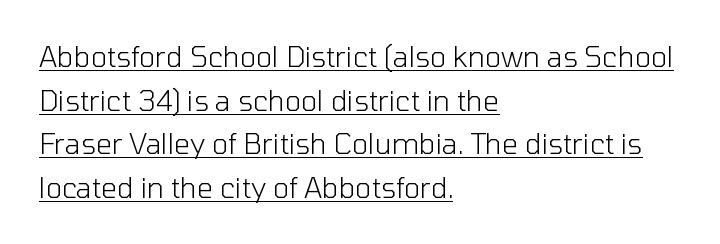
{"serif": "no", "italic": "no", "bold": "no", "weight": "light", "width": "normal", "stroke_contrast": "low", "x_height": "medium", "monospaced": "no", "underline": "yes", "align": "left", "line_spacing": "normal", "line_spacing_ratio": 1.56, "letter_spacing": "normal", "letter_spacing_em": 0.0, "glyph_px": 28}
